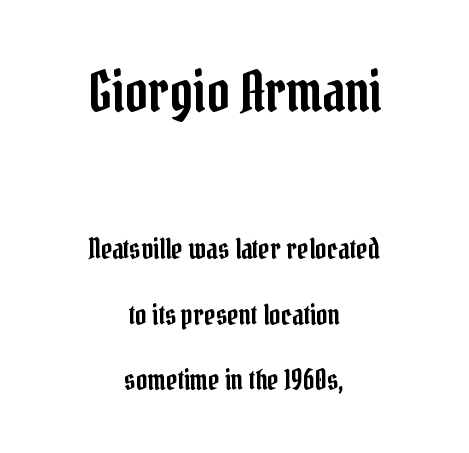
The image shows 56 px condensed serif type, upright; set centered, loose line spacing (2.33x), normal letter spacing, not underlined; the first (top) block is 2.0x larger; low stroke contrast and a medium x-height.
